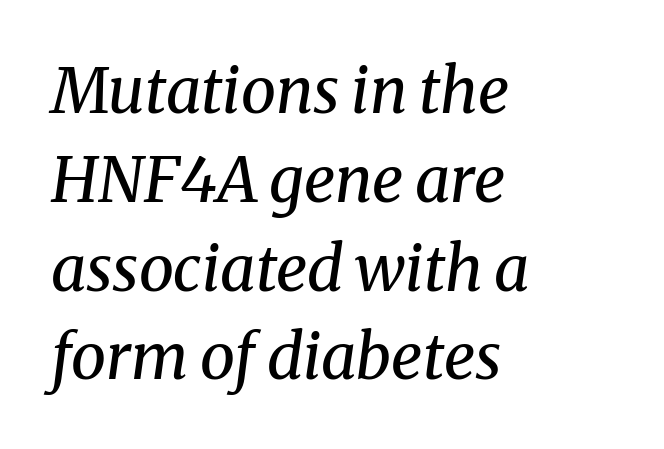
Weight: not bold — regular or lighter. These lines were composed using italics. Regarding serifs, this sample has them. Do the characters align in a grid? No, the font is proportional. The vertical gap from one line to the next is medium.
